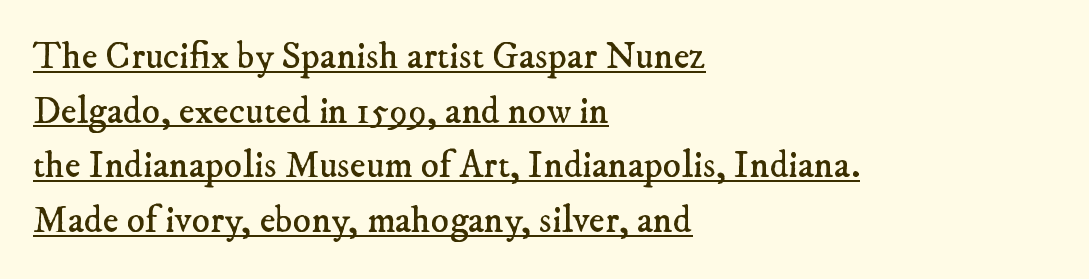
{"serif": "yes", "bold": "no", "weight": "regular", "width": "normal", "stroke_contrast": "low", "x_height": "small", "monospaced": "no", "underline": "yes", "align": "left", "line_spacing": "normal", "line_spacing_ratio": 1.44, "letter_spacing": "normal", "letter_spacing_em": 0.0, "glyph_px": 38}
